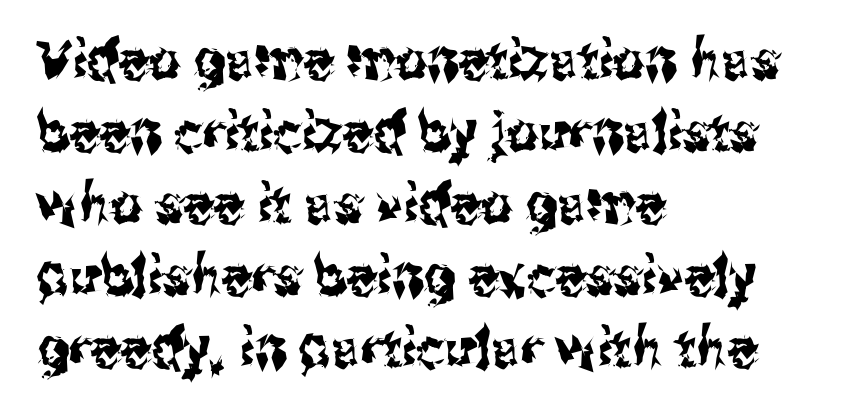
Q: Is the text italic (slanted)? A: No, it is upright.
Q: Is the typeface a serif or a sans-serif typeface? A: Sans-serif.
Q: Is the text underlined? A: No.
Q: How is the paragraph aligned? A: Left-aligned.
Q: Is the spacing between letters normal or unusually wide? A: Normal.
Q: Is the spacing between lines tight, normal or loose? A: Normal.
Q: Width (condensed, normal, or wide)? A: Condensed.
Q: Stroke contrast? A: Medium.
Q: x-height? A: Medium.
Q: Monospaced? A: No.
